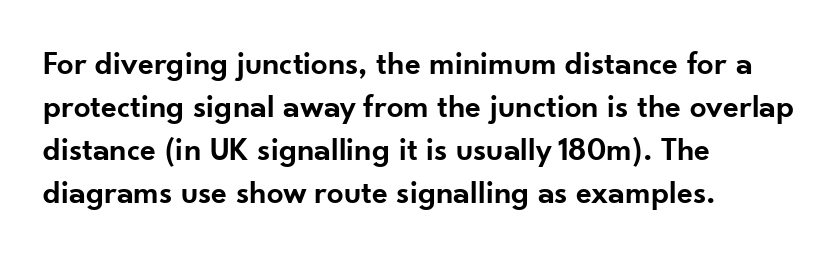
Character widths vary here, with narrow letters taking less room than wide ones. Letters rest on an invisible, unmarked baseline. The typography opts for an upright posture over an oblique one. Rows of type keep a routine distance in the vertical direction. Honestly, the letter spacing is just normal — you wouldn't notice it. Does the type have serifs? No, each stem ends abruptly.
